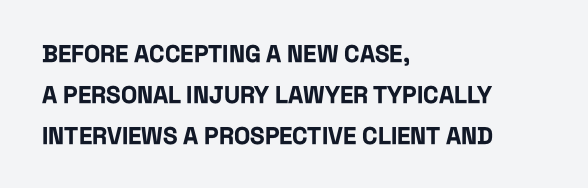
Set as a true bold cut, around the 700 mark. Does the lettering tilt? It doesn't — this is upright. Is there much room between lines? A standard amount, neither cramped nor airy. Default kerning and tracking; the words read as compact shapes. The space beneath each line is pristine and unruled. The text block is weighted toward the left margin, trailing off unevenly rightward.
